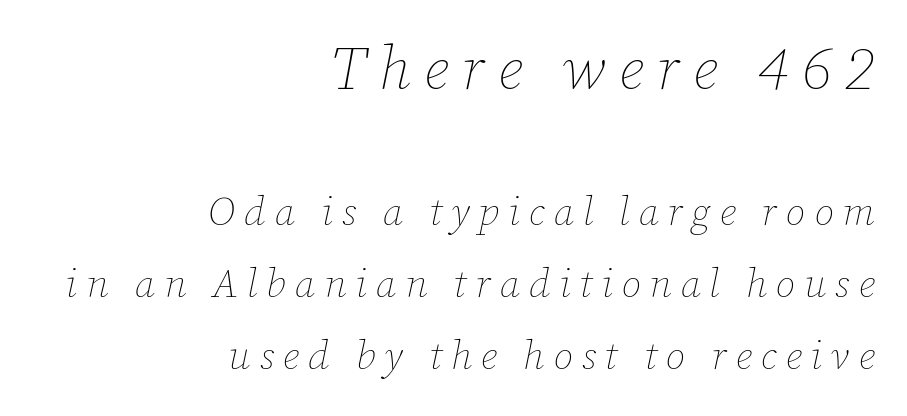
The letters in the upper block stand taller than those in the block below. Is this a fixed-width face? No — the glyphs have proportional, varying widths. The rag falls on the left side of this text block. The line texture is sparse and dotted thanks to wide tracking.
